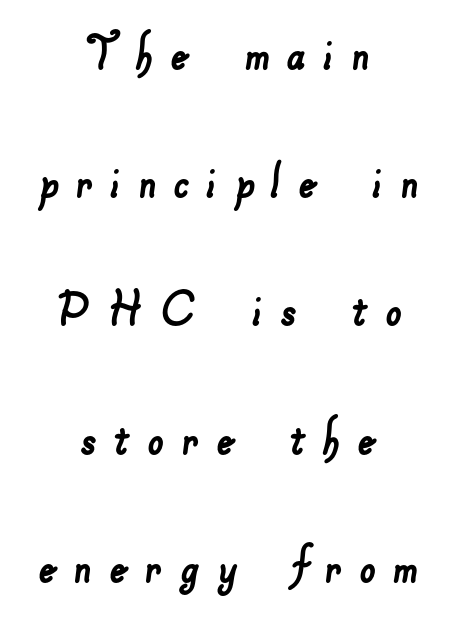
Looks like regular typesetting: each glyph gets only the width it needs. Typographically, this falls in the sans-serif category. Type without underlining. Glyph-to-glyph distance is far greater than everyday printed text. Leading is clearly above the norm, producing a sparse column. The lines in this sample share a center point and differ in where they start and stop.
